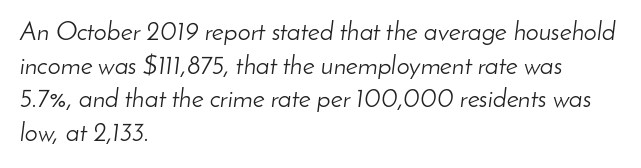
{"italic": "yes", "lean": "right", "slant_degrees": 8, "bold": "no", "underline": "no", "align": "left", "line_spacing": "normal", "line_spacing_ratio": 1.29, "letter_spacing": "normal", "letter_spacing_em": 0.0, "glyph_px": 26}
